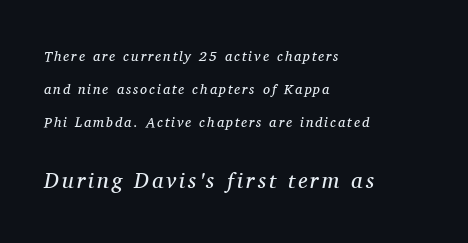
Q: Is the text bold? A: No.
Q: Is the text italic (slanted)? A: Yes, it leans right by about 11 degrees.
Q: Is the text underlined? A: No.
Q: How is the paragraph aligned? A: Left-aligned.
Q: Is the spacing between lines tight, normal or loose? A: Loose.
Q: Which block of text is set in a larger size, the first (top) or the second (bottom)? A: The second (bottom) one.
